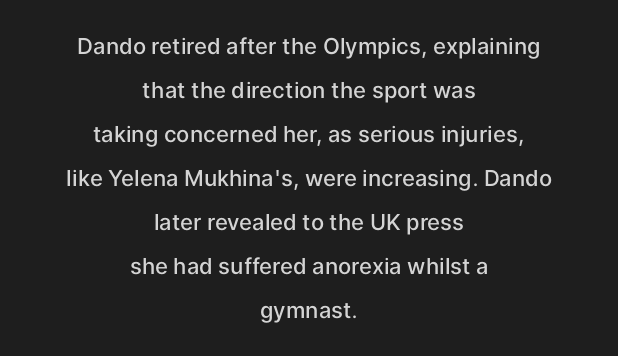
{"italic": "no", "bold": "semi", "underline": "no", "align": "center", "line_spacing": "loose", "line_spacing_ratio": 2.0, "letter_spacing": "normal", "letter_spacing_em": 0.0, "glyph_px": 22}
